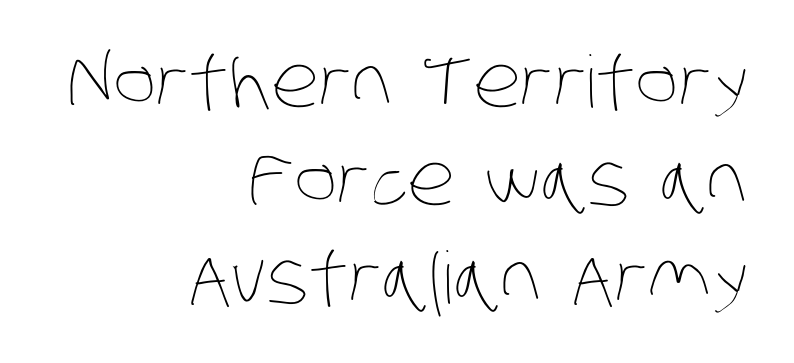
The image shows 72 px thin, condensed type; set right-aligned, normal line spacing (1.36x), normal letter spacing, not underlined; low stroke contrast and a large x-height.
